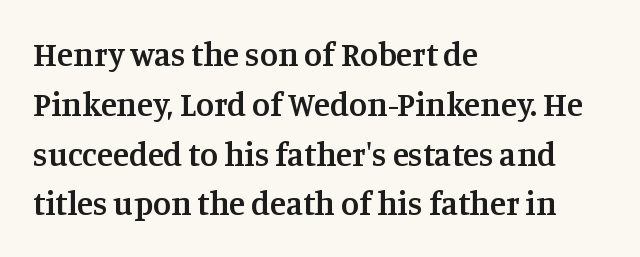
{"serif": "yes", "italic": "no", "bold": "semi", "weight": "semibold", "width": "normal", "stroke_contrast": "medium", "x_height": "large", "monospaced": "no", "underline": "no", "align": "left", "line_spacing": "normal", "line_spacing_ratio": 1.51, "letter_spacing": "normal", "letter_spacing_em": 0.0, "glyph_px": 33}
